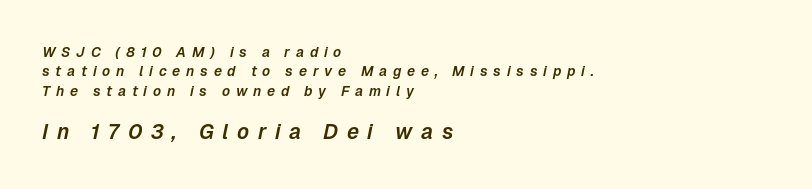
Q: Is the text italic (slanted)? A: Yes, it leans right by about 12 degrees.
Q: Is the text underlined? A: No.
Q: How is the paragraph aligned? A: Left-aligned.
Q: Is the spacing between letters normal or unusually wide? A: Unusually wide.
Q: Is the spacing between lines tight, normal or loose? A: Normal.
Q: Which block of text is set in a larger size, the first (top) or the second (bottom)? A: The second (bottom) one.
